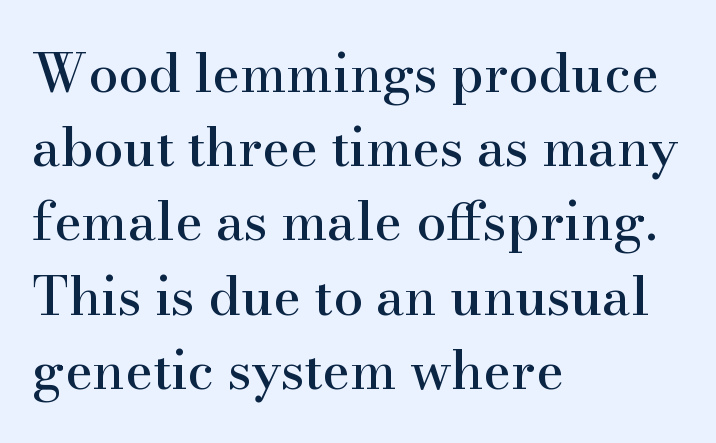
The image shows 53 px serif type, upright; set left-aligned, normal line spacing (1.4x), normal letter spacing, not underlined; high stroke contrast and a small x-height.
